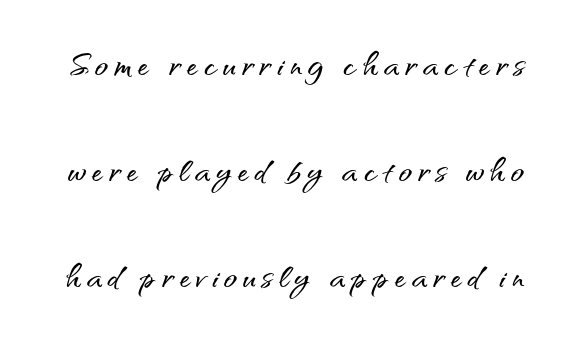
Q: Is the text italic (slanted)? A: Yes.
Q: Is the typeface a serif or a sans-serif typeface? A: Sans-serif.
Q: Is the text underlined? A: No.
Q: Is the spacing between lines tight, normal or loose? A: Loose.
Q: Width (condensed, normal, or wide)? A: Normal.
Q: Stroke contrast? A: Medium.
Q: x-height? A: Small.
Q: Monospaced? A: No.
